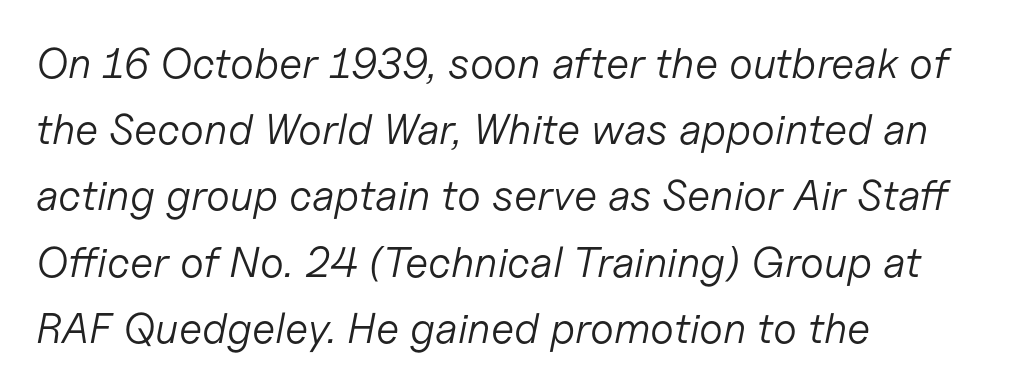
Q: Is the text bold? A: No.
Q: Is the text italic (slanted)? A: Yes, it leans right by about 11 degrees.
Q: Is the text underlined? A: No.
Q: How is the paragraph aligned? A: Left-aligned.
Q: Is the spacing between letters normal or unusually wide? A: Normal.
Q: Is the spacing between lines tight, normal or loose? A: Normal.
Q: Width (condensed, normal, or wide)? A: Normal.
Q: Stroke contrast? A: Low.
Q: x-height? A: Medium.
Q: Monospaced? A: No.
